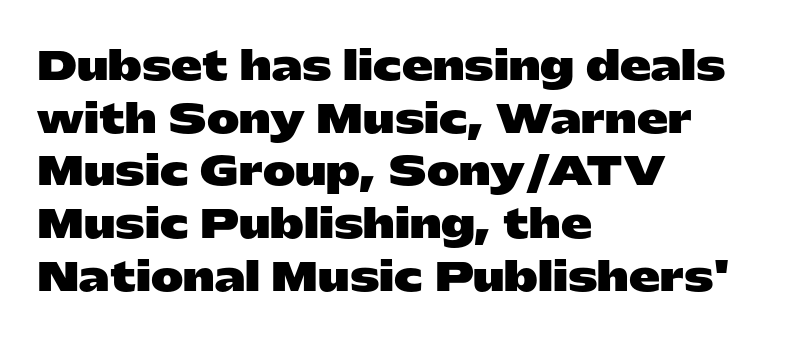
The image shows 39 px heavy, wide sans-serif type, upright; set left-aligned, normal line spacing (1.35x), normal letter spacing, not underlined; low stroke contrast and a medium x-height.
